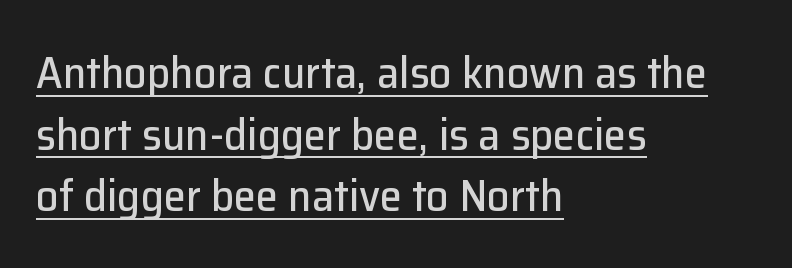
The image shows 45 px sans-serif type, upright; set left-aligned, normal line spacing (1.37x), normal letter spacing, underlined; low stroke contrast and a medium x-height.
